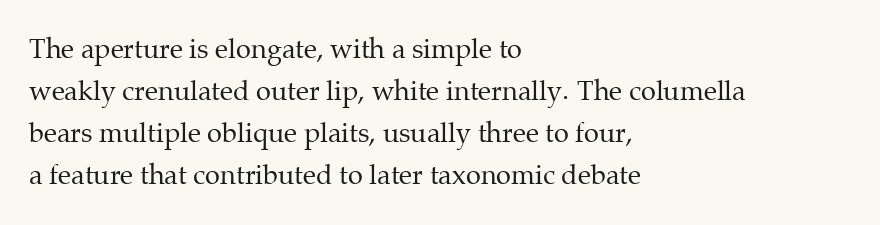
Q: Is the text bold? A: No.
Q: Is the text italic (slanted)? A: No, it is upright.
Q: Is the text underlined? A: No.
Q: How is the paragraph aligned? A: Left-aligned.
Q: Is the spacing between letters normal or unusually wide? A: Normal.
Q: Is the spacing between lines tight, normal or loose? A: Normal.
